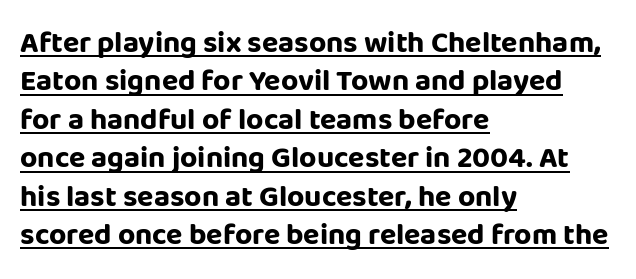
Q: Is the text bold? A: Yes.
Q: Is the text italic (slanted)? A: No, it is upright.
Q: Is the typeface a serif or a sans-serif typeface? A: Sans-serif.
Q: Is the text underlined? A: Yes.
Q: How is the paragraph aligned? A: Left-aligned.
Q: Is the spacing between letters normal or unusually wide? A: Normal.
Q: Is the spacing between lines tight, normal or loose? A: Normal.
Q: Width (condensed, normal, or wide)? A: Normal.
Q: Stroke contrast? A: Low.
Q: x-height? A: Large.
Q: Monospaced? A: No.
